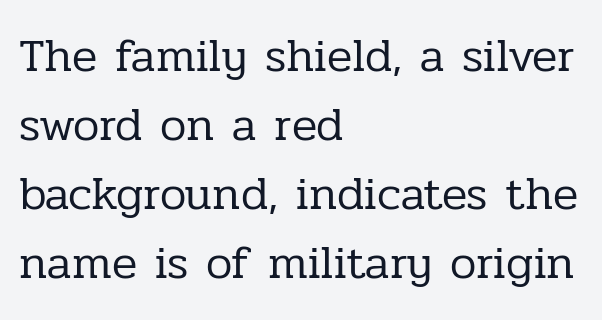
Unlike a clean sans, this face finishes its strokes with serifs. Do the characters align in a grid? No, the font is proportional. A student would call this left alignment; a typographer would say flush left, rag right. Interline gaps are of average width in this sample. Weight: in the light-to-regular range. Between one letter and the next there's only the usual sliver of space.
